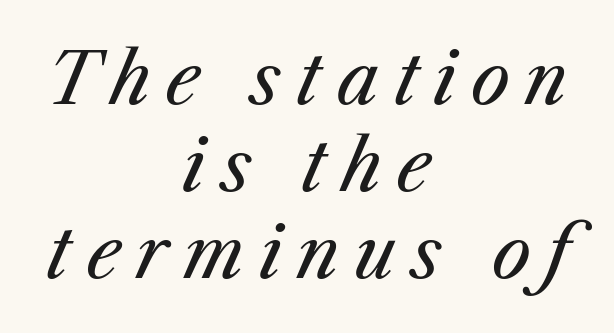
Q: Is the text bold? A: No.
Q: Is the text italic (slanted)? A: Yes, it leans right by about 23 degrees.
Q: Is the text underlined? A: No.
Q: How is the paragraph aligned? A: Centered.
Q: Is the spacing between letters normal or unusually wide? A: Unusually wide.
Q: Width (condensed, normal, or wide)? A: Normal.
Q: Stroke contrast? A: Medium.
Q: x-height? A: Medium.
Q: Monospaced? A: No.
